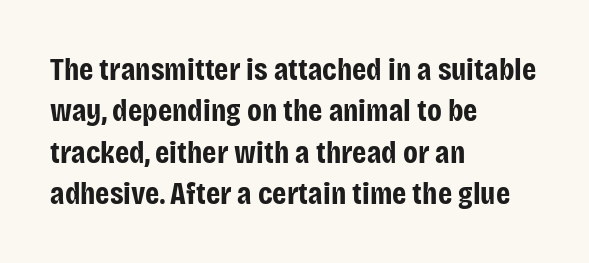
The image shows 32 px bold, condensed sans-serif type, upright; set left-aligned, normal line spacing (1.29x), normal letter spacing, not underlined; low stroke contrast and a large x-height.
